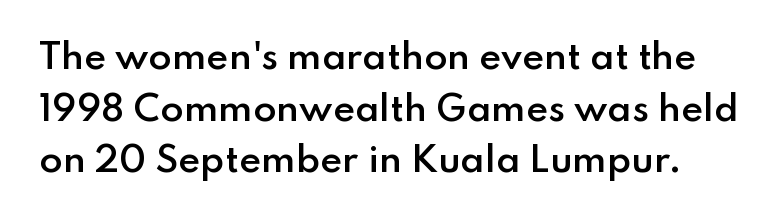
Q: Is the text bold? A: Semi-bold.
Q: Is the text italic (slanted)? A: No, it is upright.
Q: Is the typeface a serif or a sans-serif typeface? A: Sans-serif.
Q: Is the text underlined? A: No.
Q: Is the spacing between letters normal or unusually wide? A: Normal.
Q: Is the spacing between lines tight, normal or loose? A: Normal.
Q: Width (condensed, normal, or wide)? A: Normal.
Q: Stroke contrast? A: Low.
Q: x-height? A: Small.
Q: Monospaced? A: No.
